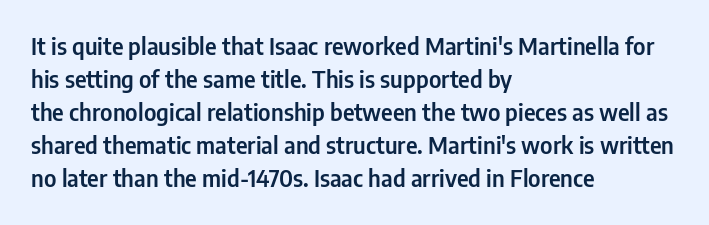
The block of text has a typical density, with ordinary space between rows. Tracking here is standard; glyphs follow each other at the usual distance. The strip under each line holds only bare page. The lettering holds an erect, upright posture throughout. Teacher's note: observe the even left margin — that is flush-left alignment.
